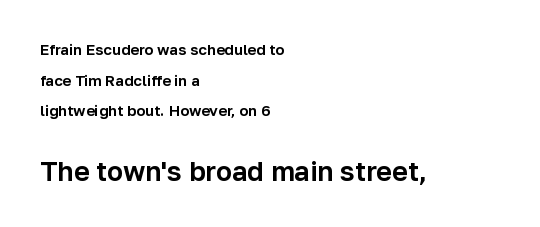
Of the two passages, the one underneath uses the larger point size. The specimen reads as upright at a glance. Line beginnings align vertically; line endings do not. Does the leading feel generous? Absolutely, it's lavish. The gaps between neighbouring characters are ordinary and unremarkable. Just letters on the line, the space beneath them empty.
